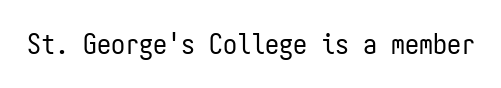
Q: Is the text bold? A: No.
Q: Is the text italic (slanted)? A: No, it is upright.
Q: Is the typeface a serif or a sans-serif typeface? A: Sans-serif.
Q: Is the text underlined? A: No.
Q: Is the spacing between letters normal or unusually wide? A: Normal.
Q: Width (condensed, normal, or wide)? A: Condensed.
Q: Stroke contrast? A: Low.
Q: x-height? A: Medium.
Q: Monospaced? A: Yes.
